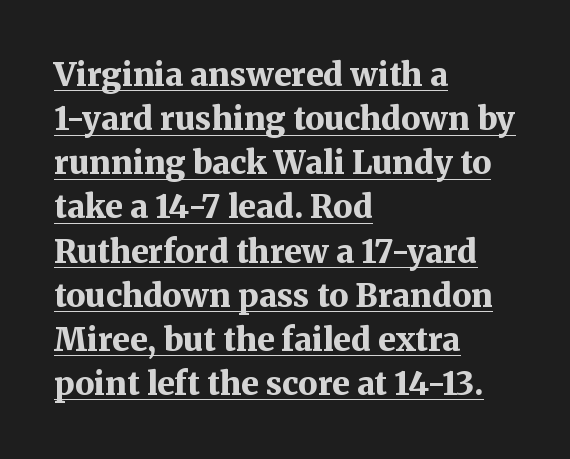
{"serif": "yes", "italic": "no", "bold": "yes", "weight": "bold", "width": "normal", "stroke_contrast": "medium", "x_height": "medium", "monospaced": "no", "underline": "yes", "align": "left", "line_spacing": "normal", "line_spacing_ratio": 1.38, "letter_spacing": "normal", "letter_spacing_em": 0.0, "glyph_px": 32}
